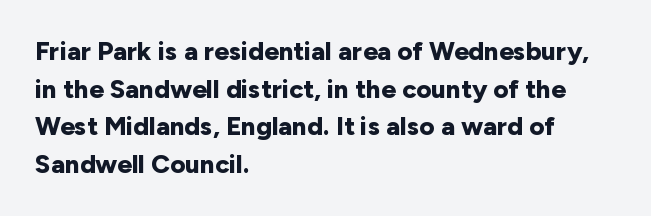
On the weight axis this lands at bold, roughly 700. Words float on clear page, feet unadorned. Interline gaps are of average width in this sample. The rendering keeps characters at their native spacing. In terms of posture, this sample is upright.
